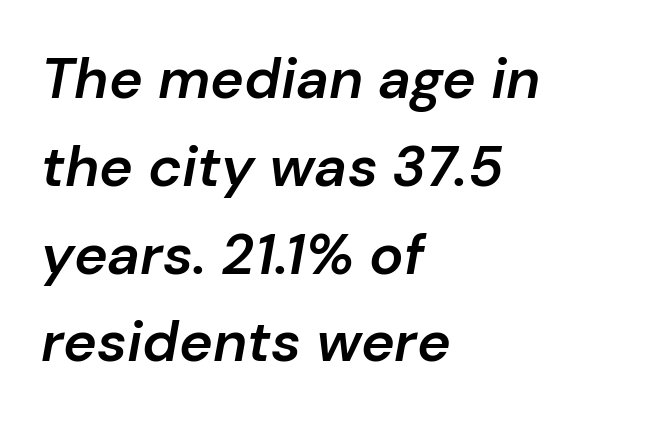
{"italic": "yes", "lean": "right", "slant_degrees": 10, "bold": "semi", "weight": "semibold", "width": "normal", "stroke_contrast": "low", "x_height": "medium", "monospaced": "no", "underline": "no", "align": "left", "line_spacing": "normal", "line_spacing_ratio": 1.54, "letter_spacing": "normal", "letter_spacing_em": 0.0, "glyph_px": 57}
